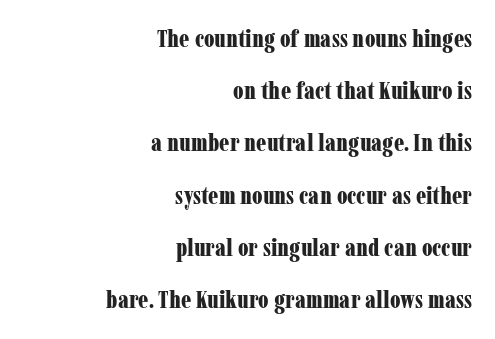
The image shows 25 px bold type, upright; set right-aligned, loose line spacing (2.09x), normal letter spacing, not underlined.
